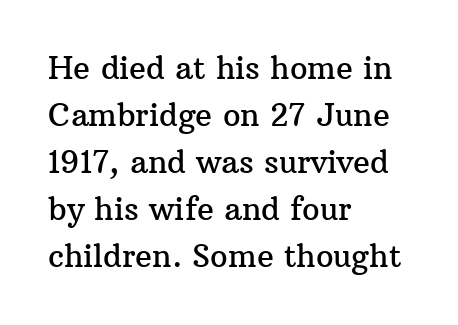
Q: Is the text italic (slanted)? A: No, it is upright.
Q: Is the typeface a serif or a sans-serif typeface? A: Serif.
Q: Is the text underlined? A: No.
Q: How is the paragraph aligned? A: Left-aligned.
Q: Is the spacing between letters normal or unusually wide? A: Normal.
Q: Is the spacing between lines tight, normal or loose? A: Normal.
Q: Width (condensed, normal, or wide)? A: Normal.
Q: Stroke contrast? A: Medium.
Q: x-height? A: Medium.
Q: Monospaced? A: No.
